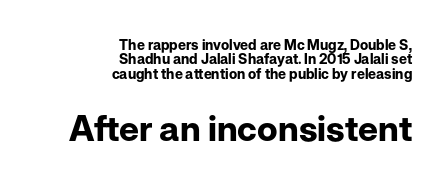
The image shows 35 px bold sans-serif type, upright; set right-aligned, tight line spacing (1.03x), normal letter spacing, not underlined; the second (bottom) block is 2.5x larger; low stroke contrast and a medium x-height.
